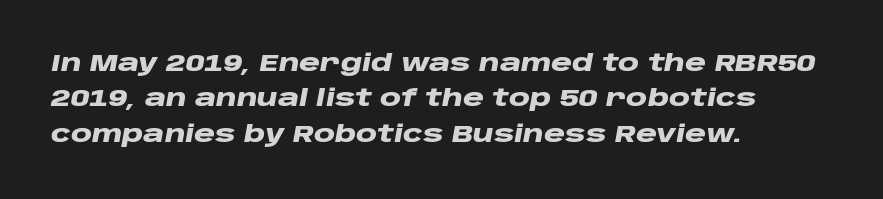
Q: Is the text bold? A: Yes.
Q: Is the text italic (slanted)? A: Yes, it leans right by about 10 degrees.
Q: Is the text underlined? A: No.
Q: How is the paragraph aligned? A: Left-aligned.
Q: Is the spacing between letters normal or unusually wide? A: Normal.
Q: Is the spacing between lines tight, normal or loose? A: Normal.
